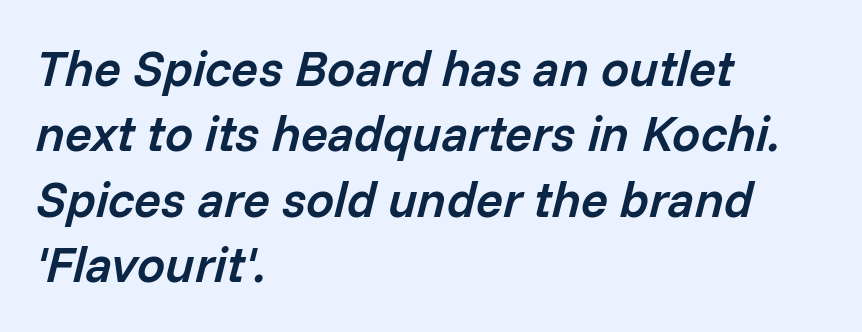
Q: Is the text bold? A: Semi-bold.
Q: Is the text italic (slanted)? A: Yes, it leans right by about 14 degrees.
Q: Is the text underlined? A: No.
Q: How is the paragraph aligned? A: Left-aligned.
Q: Is the spacing between letters normal or unusually wide? A: Normal.
Q: Is the spacing between lines tight, normal or loose? A: Normal.
Q: Width (condensed, normal, or wide)? A: Normal.
Q: Stroke contrast? A: Low.
Q: x-height? A: Medium.
Q: Monospaced? A: No.
